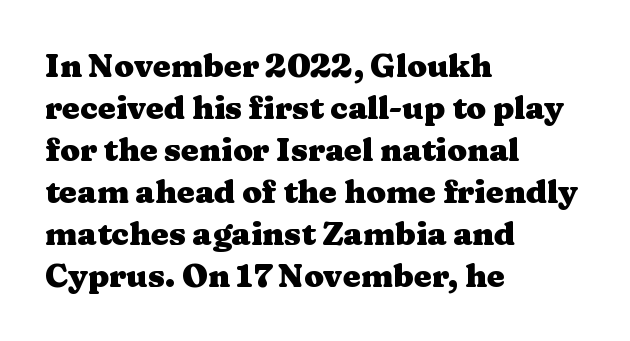
Q: Is the text bold? A: Yes.
Q: Is the text italic (slanted)? A: No, it is upright.
Q: Is the typeface a serif or a sans-serif typeface? A: Serif.
Q: Is the text underlined? A: No.
Q: How is the paragraph aligned? A: Left-aligned.
Q: Is the spacing between letters normal or unusually wide? A: Normal.
Q: Is the spacing between lines tight, normal or loose? A: Normal.
Q: Width (condensed, normal, or wide)? A: Wide.
Q: Stroke contrast? A: Medium.
Q: x-height? A: Medium.
Q: Monospaced? A: No.
